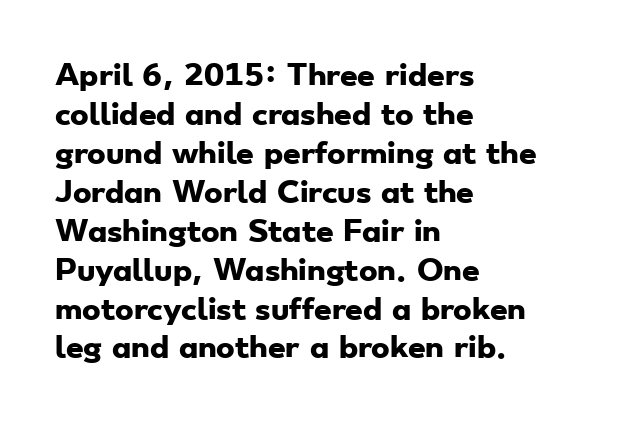
Heavy, bold letterforms. Each letter keeps its own natural width here, so spacing adapts to shape. Line spacing here is normal. Casual observation: everything's shoved over to the left. The gap between lines stays unmarked. A sans-serif font was chosen for this passage.
